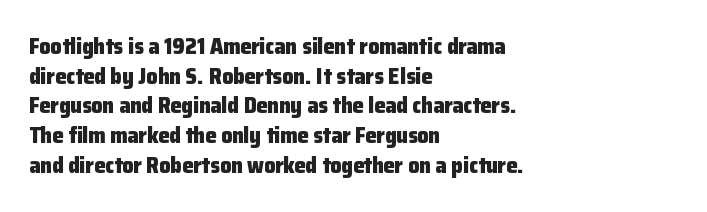
The image shows 22 px bold type, upright; set left-aligned, normal line spacing (1.35x), normal letter spacing, not underlined.
